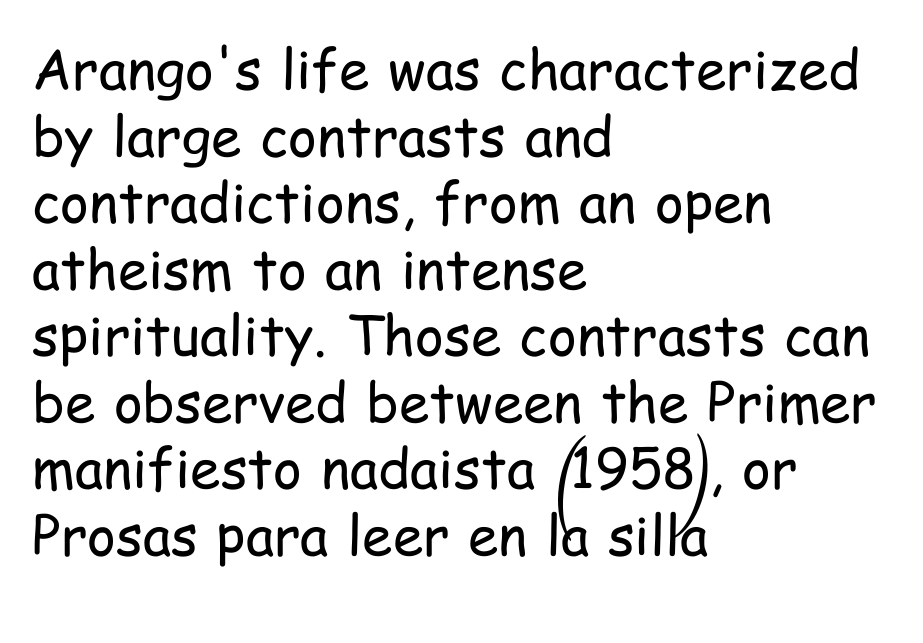
The image shows 55 px regular-weight, condensed sans-serif type, upright; set left-aligned, line spacing 1.21x, normal letter spacing, not underlined; low stroke contrast and a medium x-height.
